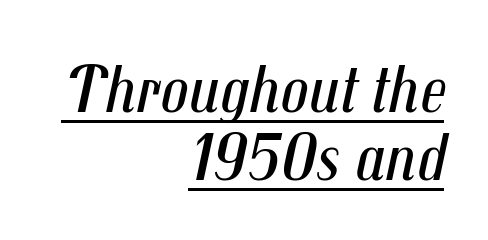
{"italic": "yes", "lean": "right", "slant_degrees": 12, "bold": "no", "weight": "regular", "width": "condensed", "stroke_contrast": "medium", "x_height": "medium", "monospaced": "no", "underline": "yes", "align": "right", "line_spacing": "tight", "line_spacing_ratio": 0.98, "letter_spacing": "normal", "letter_spacing_em": 0.0, "glyph_px": 69}
